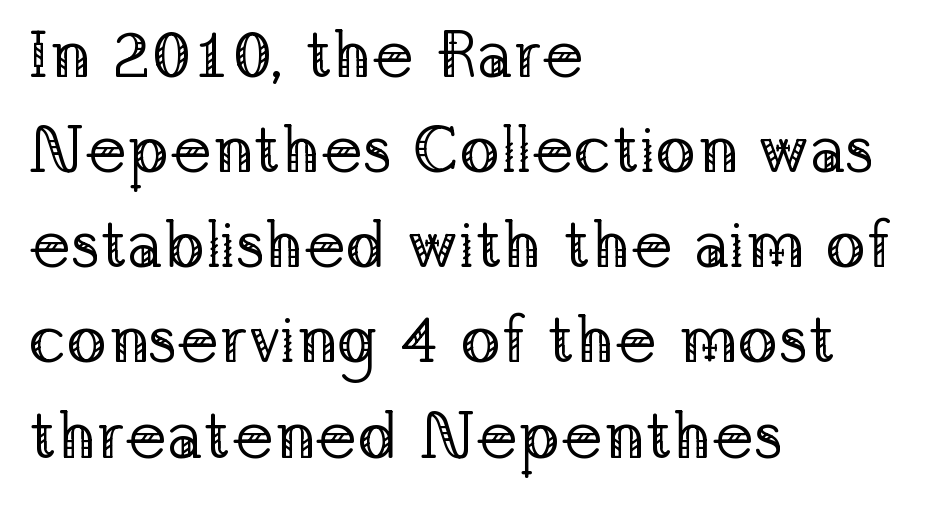
Q: Is the text bold? A: No.
Q: Is the text italic (slanted)? A: No, it is upright.
Q: Is the typeface a serif or a sans-serif typeface? A: Serif.
Q: Is the text underlined? A: No.
Q: How is the paragraph aligned? A: Left-aligned.
Q: Is the spacing between letters normal or unusually wide? A: Normal.
Q: Is the spacing between lines tight, normal or loose? A: Normal.
Q: Width (condensed, normal, or wide)? A: Normal.
Q: Stroke contrast? A: Low.
Q: x-height? A: Medium.
Q: Monospaced? A: No.
